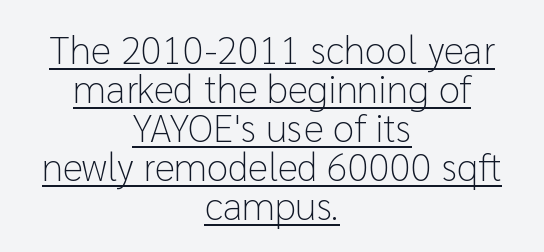
The image shows 39 px light sans-serif type, upright; set centered, tight line spacing (1.0x), normal letter spacing, underlined; low stroke contrast and a medium x-height.
